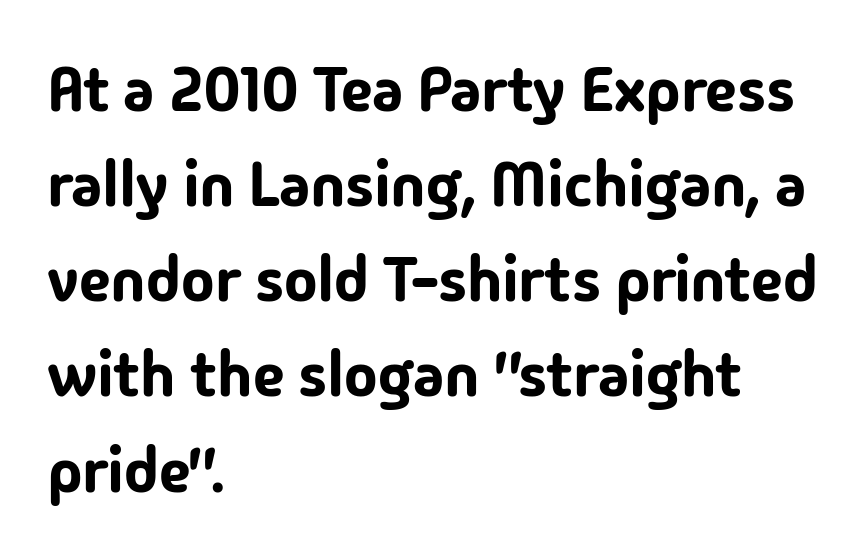
{"serif": "no", "italic": "no", "width": "normal", "stroke_contrast": "low", "x_height": "medium", "monospaced": "no", "underline": "no", "align": "left", "line_spacing": "normal", "line_spacing_ratio": 1.51, "letter_spacing": "normal", "letter_spacing_em": 0.0, "glyph_px": 63}
